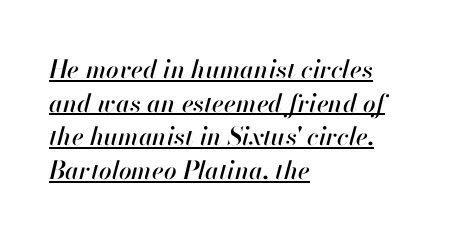
{"italic": "yes", "lean": "right", "slant_degrees": 13, "underline": "yes", "align": "left", "line_spacing": "normal", "line_spacing_ratio": 1.35, "letter_spacing": "normal", "letter_spacing_em": 0.0, "glyph_px": 25}
